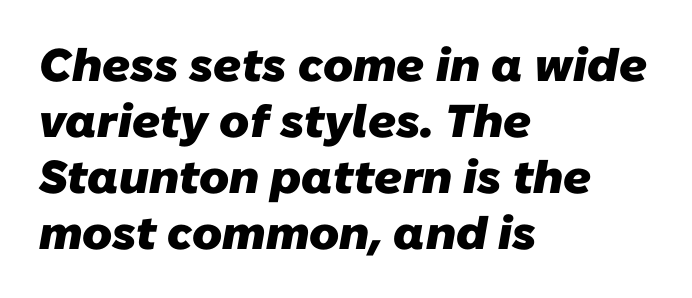
{"serif": "no", "bold": "yes", "weight": "heavy", "width": "normal", "stroke_contrast": "low", "x_height": "medium", "monospaced": "no", "underline": "no", "align": "left", "line_spacing_ratio": 1.22, "letter_spacing": "normal", "letter_spacing_em": 0.0, "glyph_px": 46}
